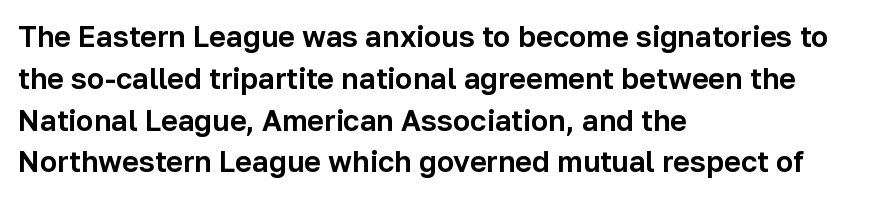
Q: Is the text italic (slanted)? A: No, it is upright.
Q: Is the typeface a serif or a sans-serif typeface? A: Sans-serif.
Q: Is the text underlined? A: No.
Q: How is the paragraph aligned? A: Left-aligned.
Q: Is the spacing between letters normal or unusually wide? A: Normal.
Q: Is the spacing between lines tight, normal or loose? A: Normal.
Q: Width (condensed, normal, or wide)? A: Normal.
Q: Stroke contrast? A: Low.
Q: x-height? A: Medium.
Q: Monospaced? A: No.
